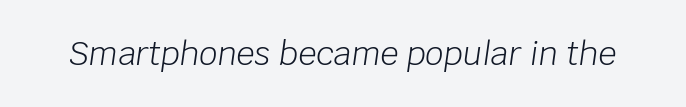
{"italic": "yes", "lean": "right", "slant_degrees": 8, "bold": "no", "weight": "light", "width": "normal", "stroke_contrast": "low", "x_height": "large", "monospaced": "no", "underline": "no", "letter_spacing": "normal", "letter_spacing_em": 0.0, "glyph_px": 32}
